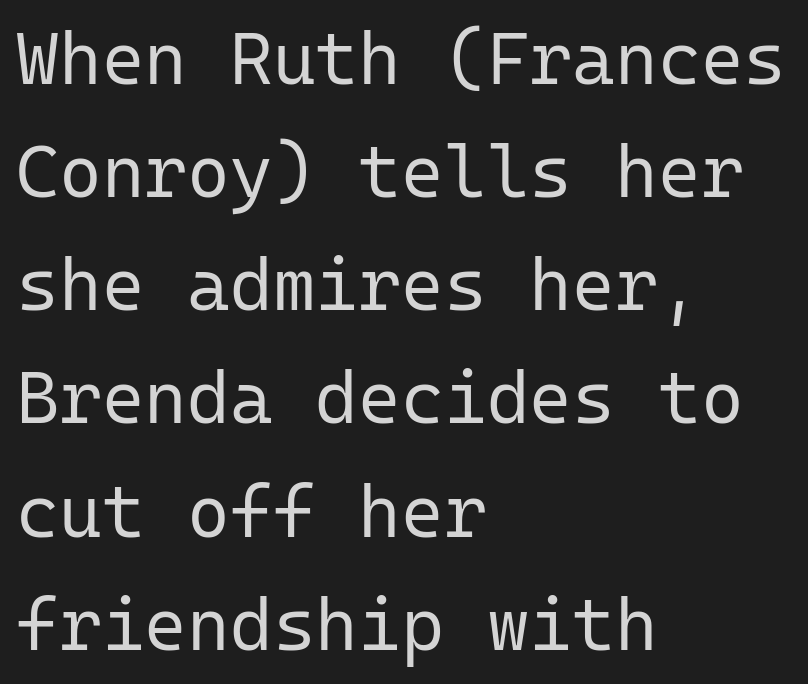
{"serif": "no", "italic": "no", "bold": "no", "weight": "regular", "width": "normal", "stroke_contrast": "low", "x_height": "medium", "monospaced": "yes", "underline": "no", "align": "left", "line_spacing": "normal", "line_spacing_ratio": 1.55, "letter_spacing": "normal", "letter_spacing_em": 0.0, "glyph_px": 73}
